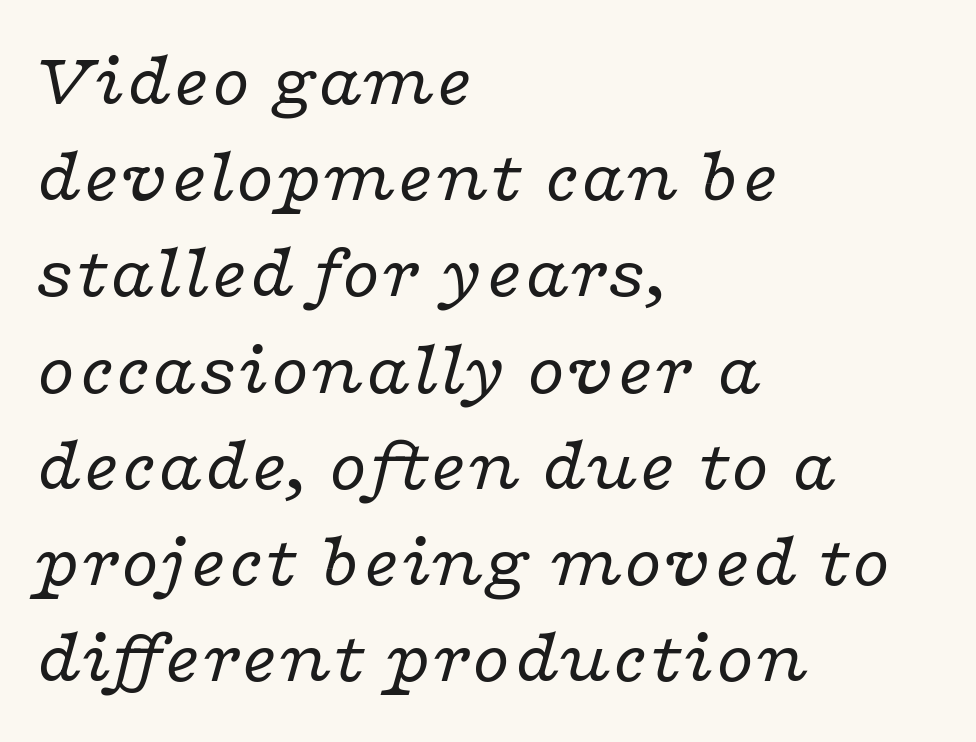
Leftover space on each line is placed entirely after the last word. Spacing verdict: proportional, widths tailored to each character. These lines are composed in type with serifs. This sample keeps an unexceptional amount of space between lines. Any mark beneath the type? The region is blank.
